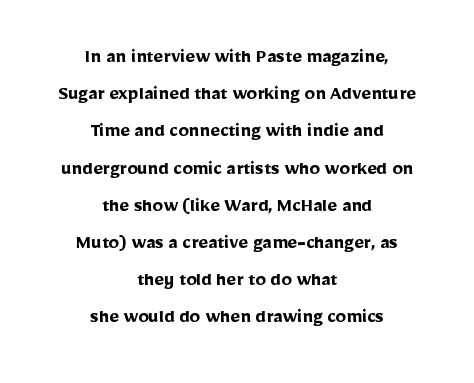
The image shows 21 px bold type, upright; set centered, line spacing 1.77x, normal letter spacing, not underlined.
